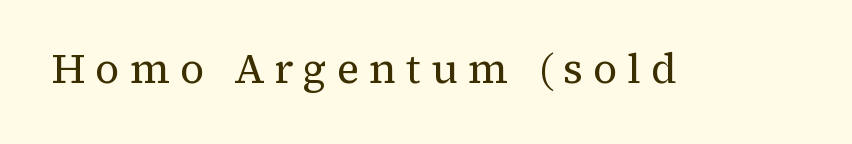
Q: Is the text bold? A: No.
Q: Is the text italic (slanted)? A: No, it is upright.
Q: Is the typeface a serif or a sans-serif typeface? A: Serif.
Q: Is the text underlined? A: No.
Q: Is the spacing between letters normal or unusually wide? A: Unusually wide.
Q: Width (condensed, normal, or wide)? A: Normal.
Q: Stroke contrast? A: Medium.
Q: x-height? A: Medium.
Q: Monospaced? A: No.
